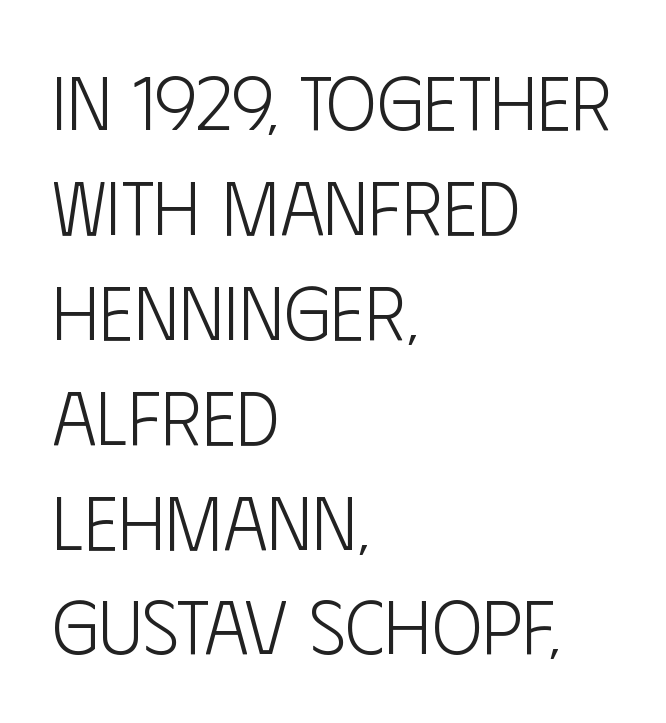
The image shows 76 px light, condensed sans-serif type, upright; set left-aligned, normal line spacing (1.38x), normal letter spacing, not underlined; low stroke contrast and a large x-height.
